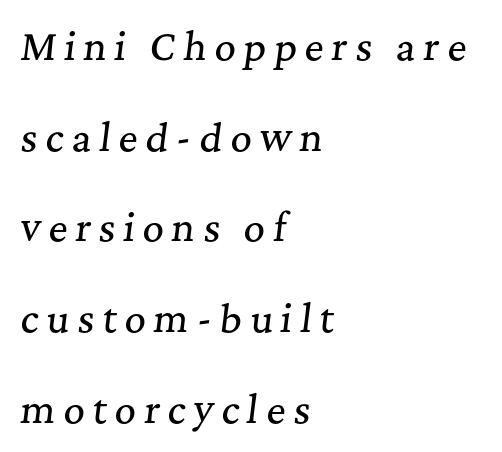
The image shows 37 px serif type, italic (leaning right); set left-aligned, loose line spacing (2.45x), unusually wide letter spacing (+0.21 em), not underlined; medium stroke contrast and a medium x-height.
